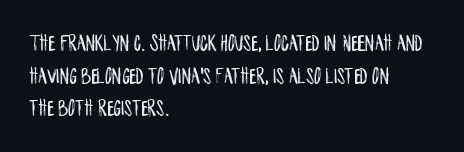
All the whitespace from short lines collects on the right. Standard letterfit; no display-style spreading of the glyphs. The area under the type is left untouched. Characters remain perfectly vertical along every line. If you measured baseline to baseline, you'd find a middling distance.
